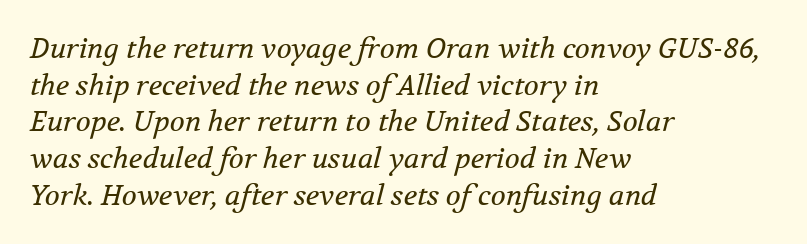
The image shows 28 px regular-weight serif type, italic (leaning right); set left-aligned, normal line spacing (1.31x), normal letter spacing, not underlined; medium stroke contrast and a medium x-height.
